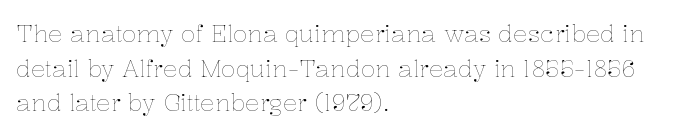
Q: Is the text bold? A: No.
Q: Is the text italic (slanted)? A: No, it is upright.
Q: Is the text underlined? A: No.
Q: How is the paragraph aligned? A: Left-aligned.
Q: Is the spacing between letters normal or unusually wide? A: Normal.
Q: Is the spacing between lines tight, normal or loose? A: Normal.
